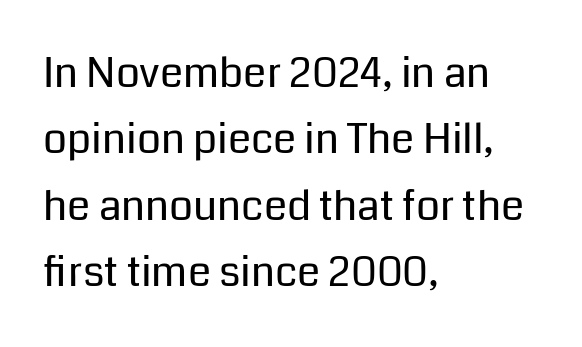
{"serif": "no", "italic": "no", "bold": "no", "weight": "regular", "width": "normal", "stroke_contrast": "low", "x_height": "medium", "monospaced": "no", "underline": "no", "align": "left", "line_spacing": "normal", "line_spacing_ratio": 1.58, "letter_spacing": "normal", "letter_spacing_em": 0.0, "glyph_px": 42}
